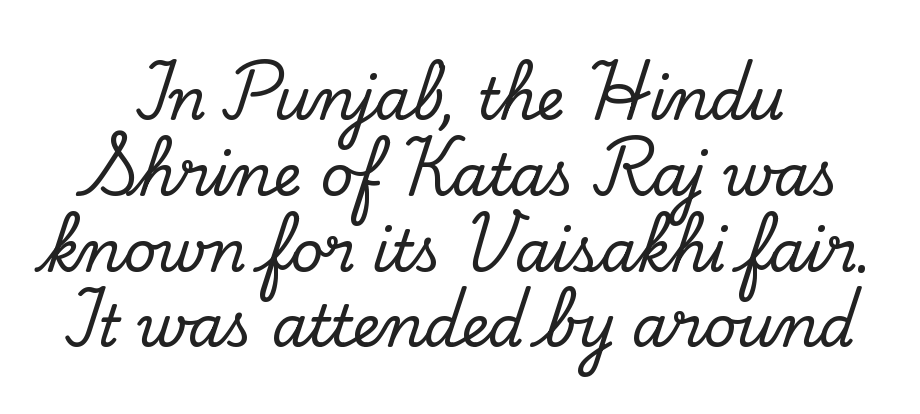
Do the characters align in a grid? No, the font is proportional. Small tapered or slab feet sit at the stroke ends, so this counts as serif. A typesetter would call this leading conventional body-copy spacing. Descenders are the only things crossing below the line. The gaps between neighbouring characters are ordinary and unremarkable.
